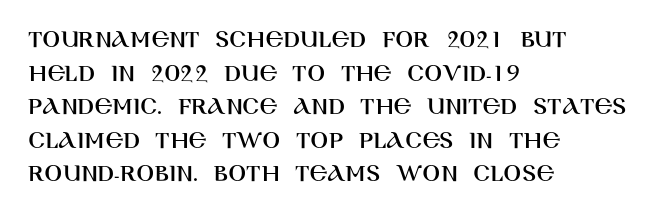
The image shows 26 px text type, upright; set left-aligned, normal line spacing (1.29x), normal letter spacing, not underlined.
